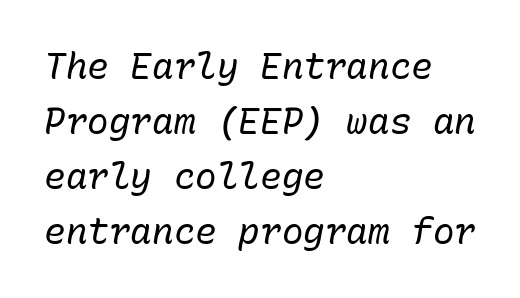
Each letter, wide or thin by design, is forced into the same width here. Bold? No — there's no thickening of the strokes. The typography opts for an oblique posture over an upright one. The foot of each line stays bare and open. Look at the tracking — it's just the regular setting, nothing added.
